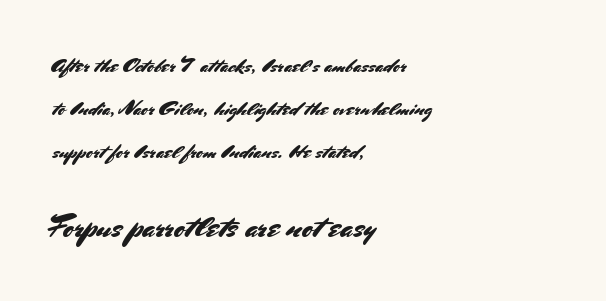
{"serif": "no", "width": "normal", "stroke_contrast": "medium", "x_height": "small", "monospaced": "no", "underline": "no", "align": "left", "line_spacing": "loose", "line_spacing_ratio": 2.04, "letter_spacing": "normal", "letter_spacing_em": 0.0, "larger_block": "second", "size_ratio": 1.52, "glyph_px": 32}
